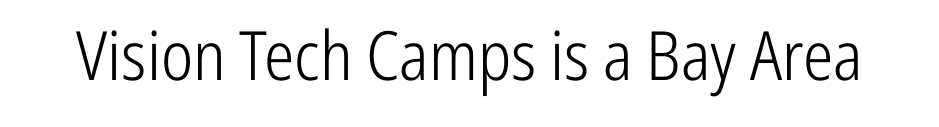
Q: Is the text bold? A: No.
Q: Is the text italic (slanted)? A: No, it is upright.
Q: Is the typeface a serif or a sans-serif typeface? A: Sans-serif.
Q: Is the text underlined? A: No.
Q: Is the spacing between letters normal or unusually wide? A: Normal.
Q: Width (condensed, normal, or wide)? A: Condensed.
Q: Stroke contrast? A: Low.
Q: x-height? A: Medium.
Q: Monospaced? A: No.
